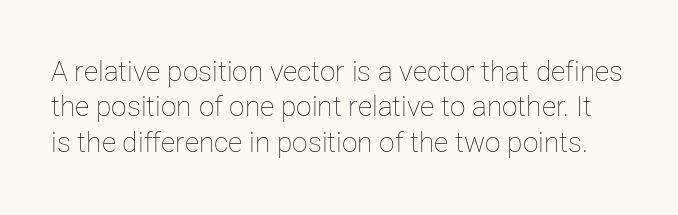
Is the letter spacing exaggerated? No — it looks like the ordinary default. Summary of vertical rhythm: regular, with standard interline spacing. Varying glyph widths throughout — classic text-font behaviour. Rule under the text: the space is simply empty.
